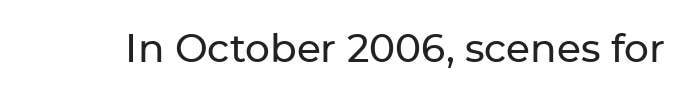
Vertical strokes here are truly vertical. Type without underlining. Here the designer chose a conventional face with non-uniform glyph widths. Font category for this specimen: sans-serif.
